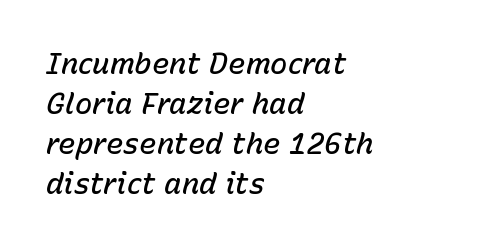
{"italic": "yes", "lean": "right", "slant_degrees": 15, "bold": "semi", "weight": "semibold", "width": "normal", "stroke_contrast": "low", "x_height": "medium", "monospaced": "no", "underline": "no", "align": "left", "line_spacing": "normal", "line_spacing_ratio": 1.38, "letter_spacing": "normal", "letter_spacing_em": 0.0, "glyph_px": 29}
